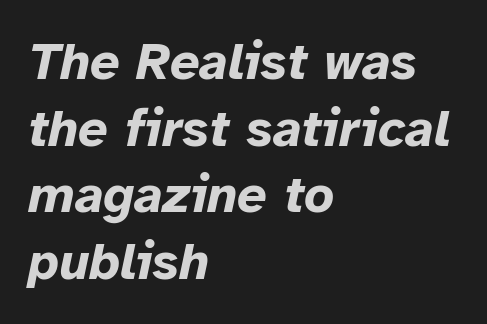
Q: Is the text bold? A: Yes.
Q: Is the text italic (slanted)? A: Yes, it leans right by about 12 degrees.
Q: Is the text underlined? A: No.
Q: How is the paragraph aligned? A: Left-aligned.
Q: Is the spacing between letters normal or unusually wide? A: Normal.
Q: Is the spacing between lines tight, normal or loose? A: Normal.
Q: Width (condensed, normal, or wide)? A: Normal.
Q: Stroke contrast? A: Low.
Q: x-height? A: Medium.
Q: Monospaced? A: No.
